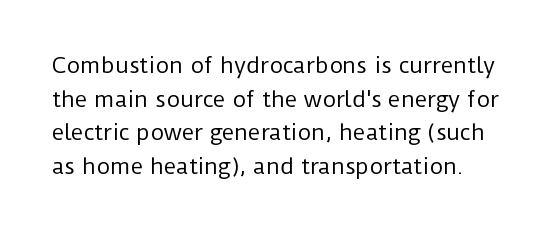
Q: Is the text bold? A: No.
Q: Is the text italic (slanted)? A: No, it is upright.
Q: Is the text underlined? A: No.
Q: Is the spacing between letters normal or unusually wide? A: Normal.
Q: Is the spacing between lines tight, normal or loose? A: Normal.
